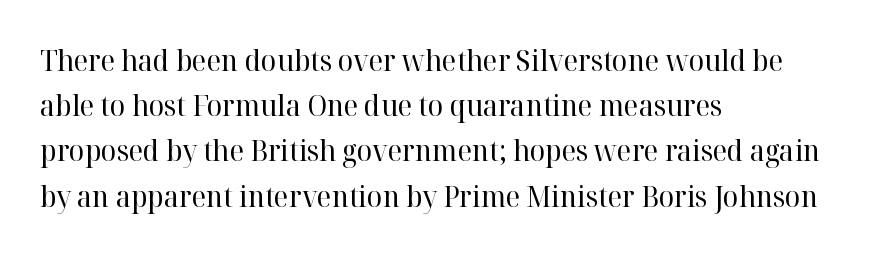
{"serif": "yes", "italic": "no", "bold": "no", "weight": "regular", "width": "normal", "stroke_contrast": "high", "x_height": "medium", "monospaced": "no", "underline": "no", "align": "left", "line_spacing": "normal", "line_spacing_ratio": 1.56, "letter_spacing": "normal", "letter_spacing_em": 0.0, "glyph_px": 29}
